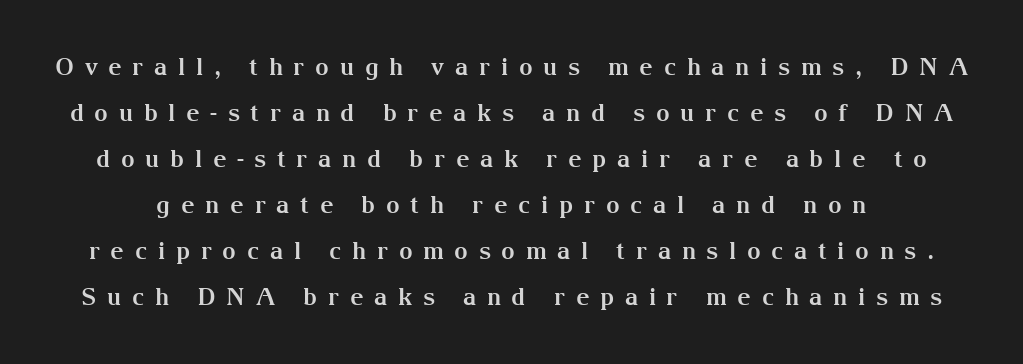
The image shows 24 px bold type, upright; set loose line spacing (1.92x), unusually wide letter spacing (+0.44 em), not underlined.
